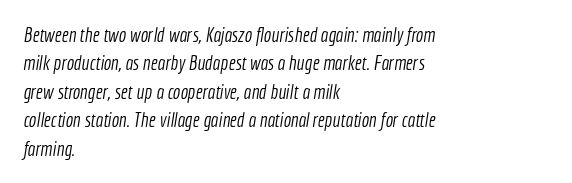
{"bold": "no", "underline": "no", "align": "left", "line_spacing": "normal", "line_spacing_ratio": 1.42, "letter_spacing": "normal", "letter_spacing_em": 0.0, "glyph_px": 20}
